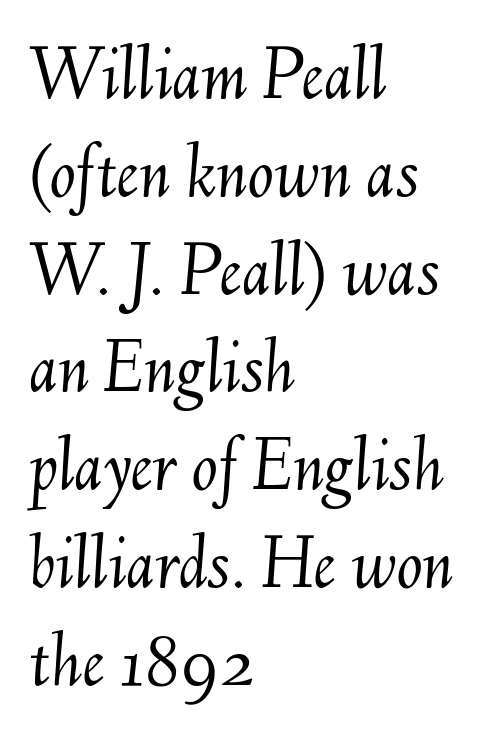
Q: Is the text bold? A: No.
Q: Is the text italic (slanted)? A: Yes, it leans right by about 6 degrees.
Q: Is the text underlined? A: No.
Q: How is the paragraph aligned? A: Left-aligned.
Q: Is the spacing between letters normal or unusually wide? A: Normal.
Q: Is the spacing between lines tight, normal or loose? A: Normal.
Q: Width (condensed, normal, or wide)? A: Normal.
Q: Stroke contrast? A: Medium.
Q: x-height? A: Small.
Q: Monospaced? A: No.
